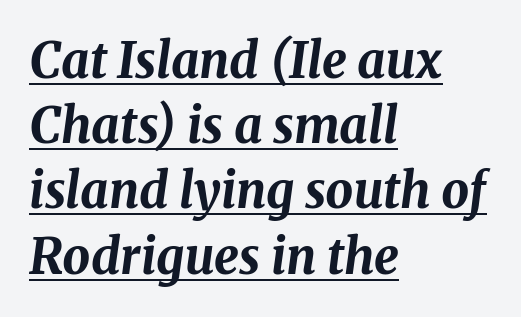
The setting favours the left margin, as ordinary paragraphs usually do. This sample uses plain, unmodified letter spacing. Heavy, bold letterforms. This rendering features underlined lettering. Interline gaps are of average width in this sample. Here the designer chose a conventional face with non-uniform glyph widths.
